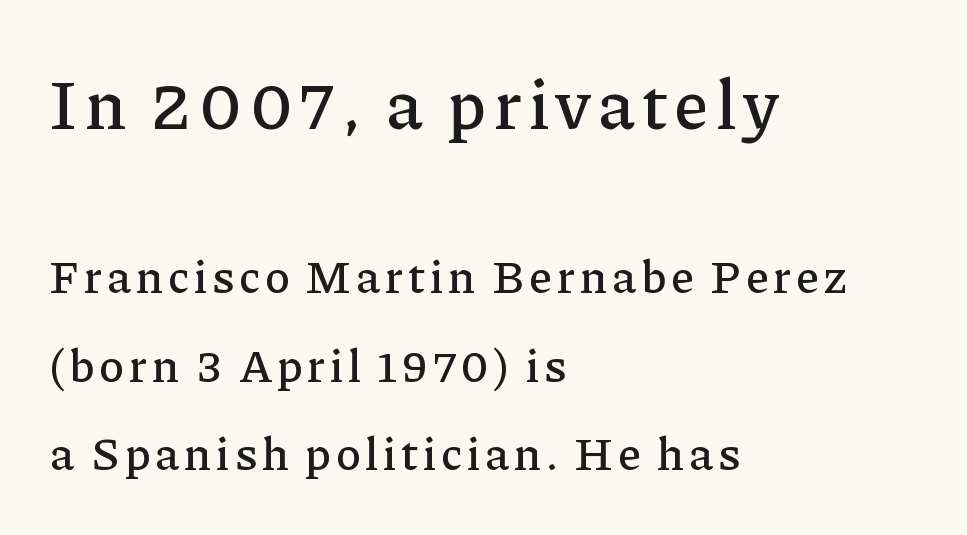
{"serif": "yes", "italic": "no", "width": "normal", "stroke_contrast": "low", "x_height": "medium", "monospaced": "no", "underline": "no", "align": "left", "line_spacing_ratio": 1.88, "larger_block": "first", "size_ratio": 1.51, "glyph_px": 71}
